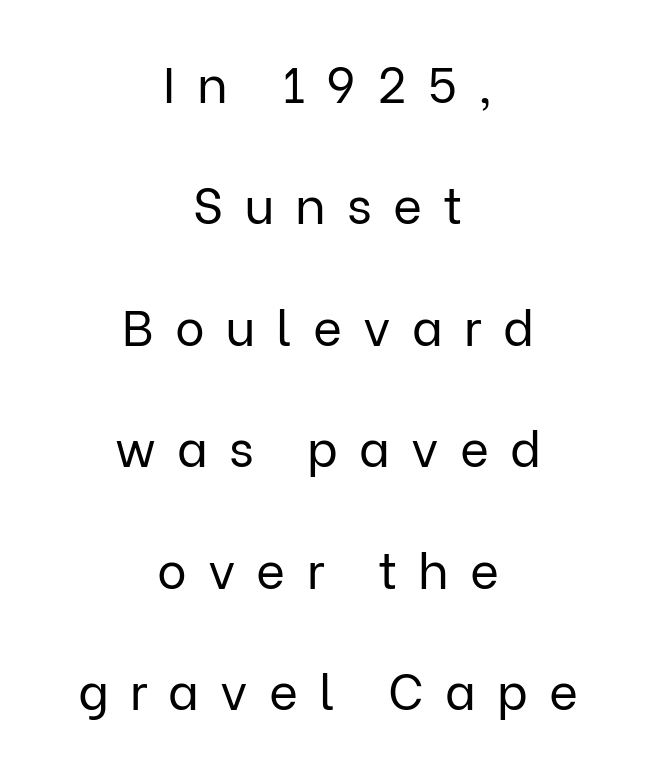
Q: Is the text bold? A: No.
Q: Is the text italic (slanted)? A: No, it is upright.
Q: Is the typeface a serif or a sans-serif typeface? A: Sans-serif.
Q: Is the text underlined? A: No.
Q: How is the paragraph aligned? A: Centered.
Q: Is the spacing between letters normal or unusually wide? A: Unusually wide.
Q: Is the spacing between lines tight, normal or loose? A: Loose.
Q: Width (condensed, normal, or wide)? A: Normal.
Q: Stroke contrast? A: Low.
Q: x-height? A: Medium.
Q: Monospaced? A: No.
